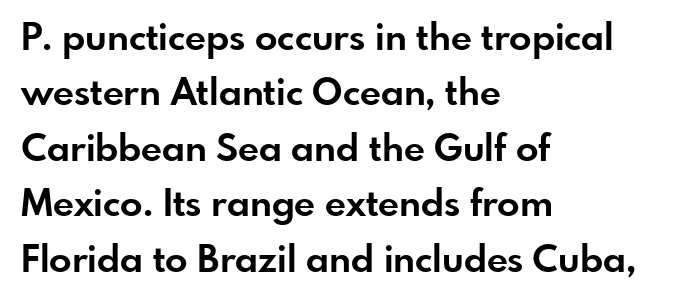
{"serif": "no", "italic": "no", "bold": "yes", "weight": "bold", "width": "normal", "stroke_contrast": "low", "x_height": "small", "monospaced": "no", "underline": "no", "align": "left", "line_spacing": "normal", "line_spacing_ratio": 1.5, "letter_spacing": "normal", "letter_spacing_em": 0.0, "glyph_px": 37}
